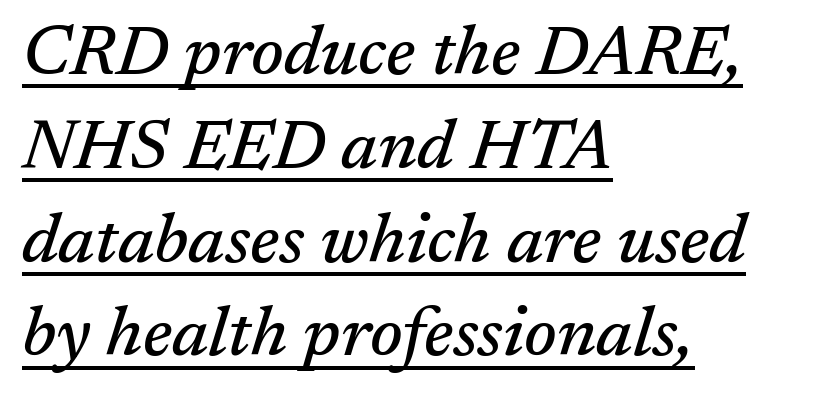
{"serif": "yes", "italic": "yes", "lean": "right", "slant_degrees": 17, "width": "normal", "stroke_contrast": "medium", "x_height": "medium", "monospaced": "no", "underline": "yes", "align": "left", "line_spacing": "normal", "line_spacing_ratio": 1.34, "letter_spacing": "normal", "letter_spacing_em": 0.0, "glyph_px": 70}
